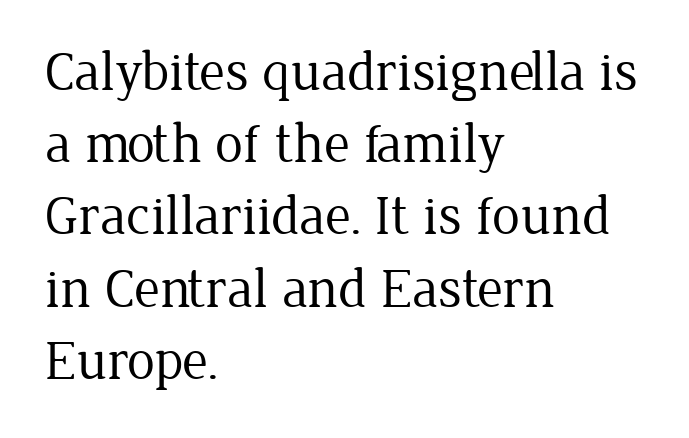
A bare baseline throughout the passage. The line texture is even and compact thanks to regular tracking. This is serif lettering, the kind often seen in printed books. Baseline-to-baseline distance is the conventional proportion of letter height.
